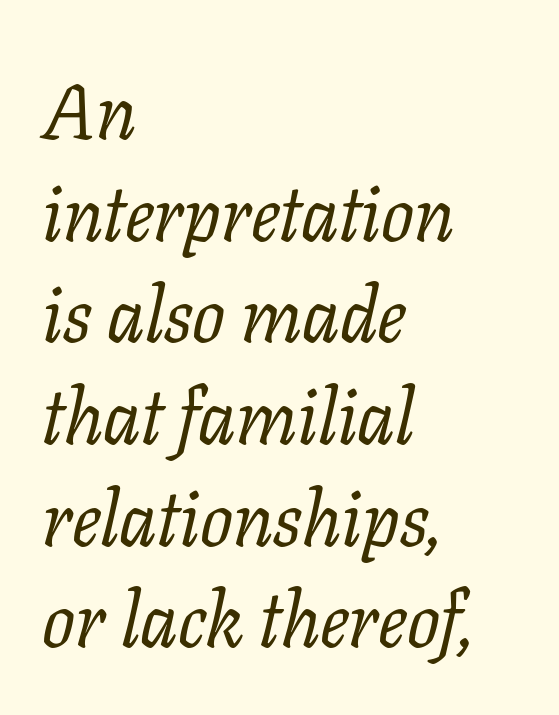
The letters advance in unequal steps, a hallmark of proportional type. Rendered with sloped, italic letterforms. The rendering anchors every line to the left-hand side. Caption: standard tracking, unaltered. Decoration check: the copy has no underline.
